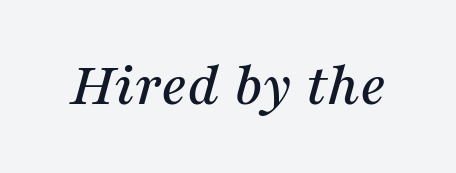
{"serif": "yes", "italic": "yes", "lean": "right", "slant_degrees": 16, "width": "normal", "stroke_contrast": "medium", "x_height": "medium", "monospaced": "no", "underline": "no", "letter_spacing": "normal", "letter_spacing_em": 0.0, "glyph_px": 62}
